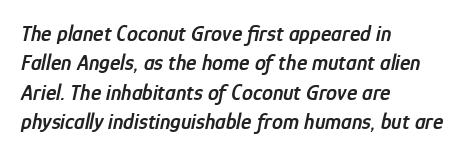
Q: Is the text bold? A: Semi-bold.
Q: Is the text italic (slanted)? A: Yes, it leans right by about 12 degrees.
Q: Is the text underlined? A: No.
Q: How is the paragraph aligned? A: Left-aligned.
Q: Is the spacing between letters normal or unusually wide? A: Normal.
Q: Is the spacing between lines tight, normal or loose? A: Normal.
